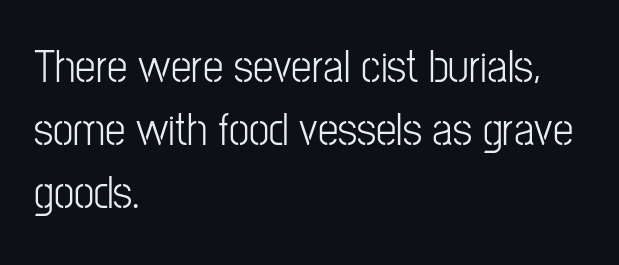
{"serif": "no", "italic": "no", "width": "condensed", "stroke_contrast": "low", "x_height": "medium", "monospaced": "no", "underline": "no", "align": "left", "line_spacing": "normal", "line_spacing_ratio": 1.37, "letter_spacing": "normal", "letter_spacing_em": 0.0, "glyph_px": 46}
